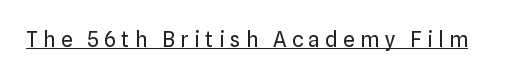
The image shows 21 px text type, upright; set unusually wide letter spacing (+0.26 em), underlined.
